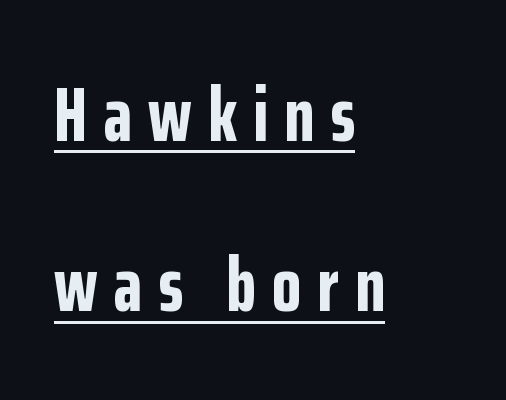
{"serif": "no", "italic": "no", "bold": "yes", "weight": "bold", "width": "condensed", "stroke_contrast": "low", "x_height": "medium", "monospaced": "no", "underline": "yes", "align": "left", "line_spacing": "loose", "line_spacing_ratio": 2.24, "letter_spacing": "wide", "letter_spacing_em": 0.21, "glyph_px": 76}
